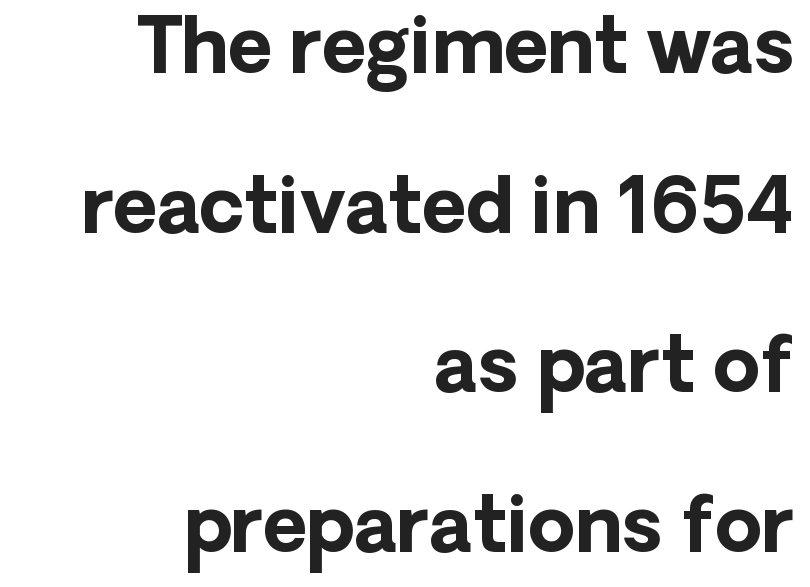
Weight check: bold — yes, fully. The type is set solid horizontally, with unmodified tracking. Teacher's note: observe the even right margin — that is flush-right alignment. Observe the absence of serifs on each vertical stroke in this sample. You could not count columns in this text — the font is proportionally spaced. Upright lettering throughout.
